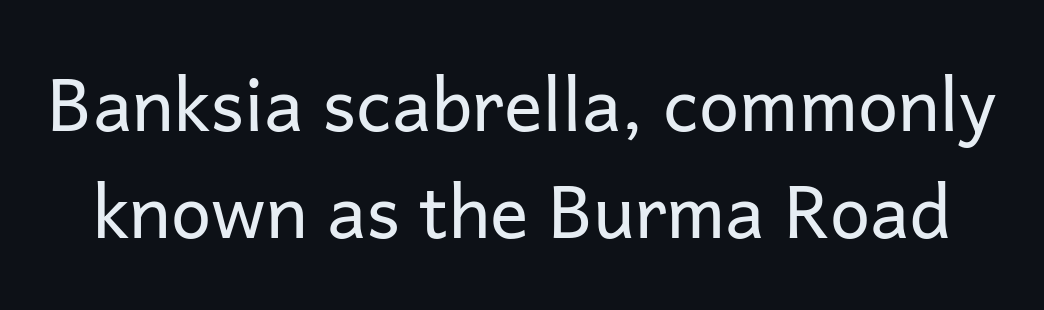
The image shows 72 px regular-weight sans-serif type, upright; set normal line spacing (1.48x), normal letter spacing, not underlined; low stroke contrast and a medium x-height.
